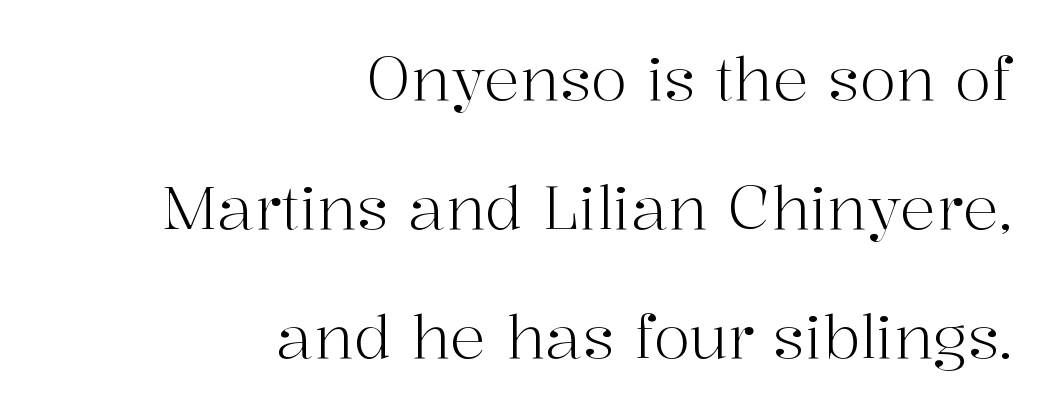
Q: Is the text bold? A: No.
Q: Is the text italic (slanted)? A: No, it is upright.
Q: Is the typeface a serif or a sans-serif typeface? A: Serif.
Q: Is the text underlined? A: No.
Q: How is the paragraph aligned? A: Right-aligned.
Q: Is the spacing between letters normal or unusually wide? A: Normal.
Q: Is the spacing between lines tight, normal or loose? A: Loose.
Q: Width (condensed, normal, or wide)? A: Normal.
Q: Stroke contrast? A: High.
Q: x-height? A: Medium.
Q: Monospaced? A: No.
